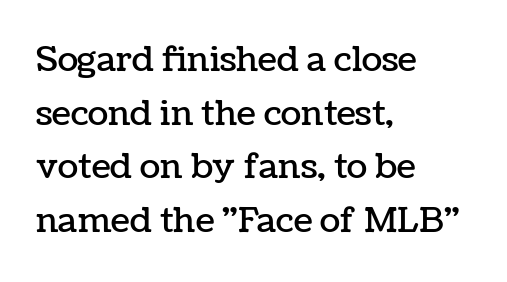
The designer left line spacing at the default. Standard letterfit; no display-style spreading of the glyphs. Quick note: not italic, upright. These lines are rendered in a variable-pitch font.
